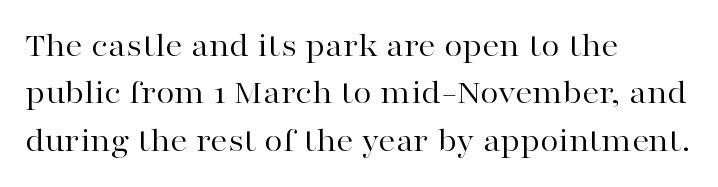
The strokes carry an ordinary text weight at most. The setting favours the left margin, as ordinary paragraphs usually do. Here the glyphs are tracked normally, forming tight word shapes. Each new line begins a customary step beneath the previous one.
